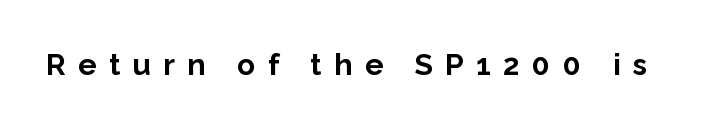
{"serif": "no", "italic": "no", "bold": "yes", "weight": "bold", "width": "normal", "stroke_contrast": "low", "x_height": "medium", "monospaced": "no", "underline": "no", "letter_spacing": "wide", "letter_spacing_em": 0.41, "glyph_px": 30}
